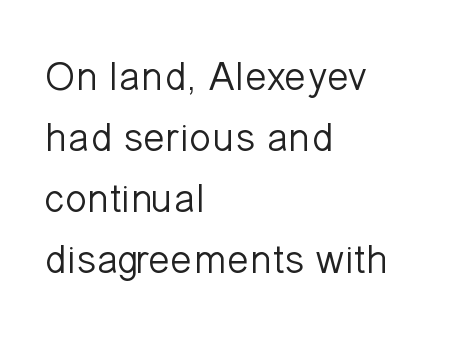
Q: Is the text bold? A: No.
Q: Is the text italic (slanted)? A: No, it is upright.
Q: Is the typeface a serif or a sans-serif typeface? A: Sans-serif.
Q: Is the text underlined? A: No.
Q: How is the paragraph aligned? A: Left-aligned.
Q: Is the spacing between letters normal or unusually wide? A: Normal.
Q: Is the spacing between lines tight, normal or loose? A: Normal.
Q: Width (condensed, normal, or wide)? A: Normal.
Q: Stroke contrast? A: Low.
Q: x-height? A: Medium.
Q: Monospaced? A: No.
